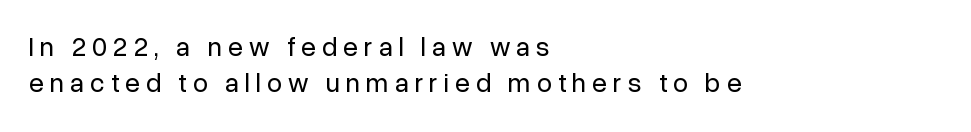
Q: Is the text bold? A: No.
Q: Is the text italic (slanted)? A: No, it is upright.
Q: Is the text underlined? A: No.
Q: How is the paragraph aligned? A: Left-aligned.
Q: Is the spacing between letters normal or unusually wide? A: Unusually wide.
Q: Is the spacing between lines tight, normal or loose? A: Normal.
